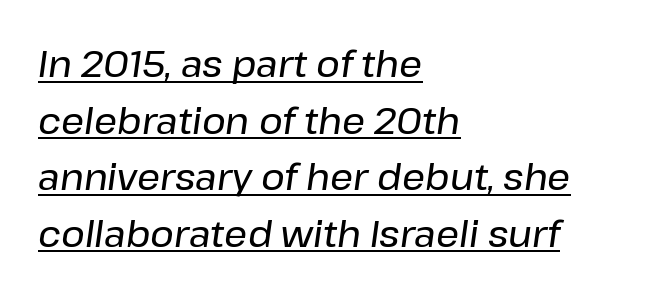
Q: Is the text italic (slanted)? A: Yes, it leans right by about 8 degrees.
Q: Is the text underlined? A: Yes.
Q: How is the paragraph aligned? A: Left-aligned.
Q: Is the spacing between letters normal or unusually wide? A: Normal.
Q: Is the spacing between lines tight, normal or loose? A: Normal.
Q: Width (condensed, normal, or wide)? A: Normal.
Q: Stroke contrast? A: Low.
Q: x-height? A: Medium.
Q: Monospaced? A: No.
